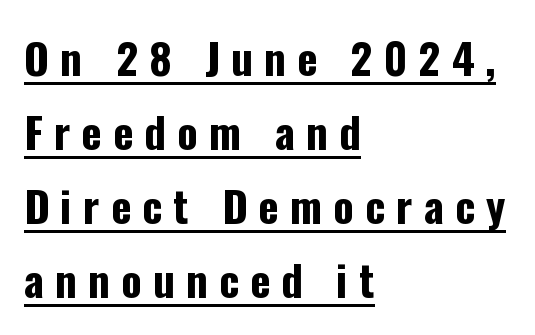
Q: Is the text bold? A: Yes.
Q: Is the text italic (slanted)? A: No, it is upright.
Q: Is the typeface a serif or a sans-serif typeface? A: Sans-serif.
Q: Is the text underlined? A: Yes.
Q: How is the paragraph aligned? A: Left-aligned.
Q: Is the spacing between letters normal or unusually wide? A: Unusually wide.
Q: Width (condensed, normal, or wide)? A: Condensed.
Q: Stroke contrast? A: Low.
Q: x-height? A: Medium.
Q: Monospaced? A: No.
